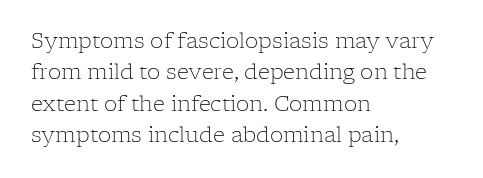
The image shows 21 px text type, upright; set left-aligned, normal line spacing (1.49x), normal letter spacing, not underlined.
